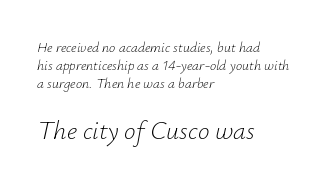
Q: Is the text bold? A: No.
Q: Is the text italic (slanted)? A: Yes, it leans right by about 12 degrees.
Q: Is the text underlined? A: No.
Q: How is the paragraph aligned? A: Left-aligned.
Q: Is the spacing between letters normal or unusually wide? A: Normal.
Q: Is the spacing between lines tight, normal or loose? A: Normal.
Q: Which block of text is set in a larger size, the first (top) or the second (bottom)? A: The second (bottom) one.
